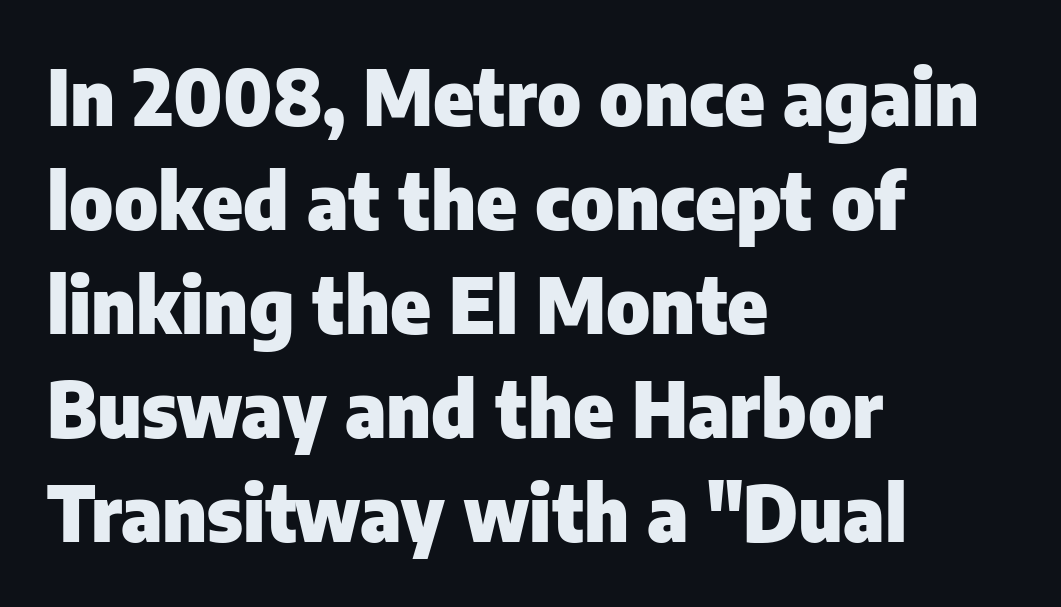
Q: Is the text bold? A: Yes.
Q: Is the text italic (slanted)? A: No, it is upright.
Q: Is the typeface a serif or a sans-serif typeface? A: Sans-serif.
Q: Is the text underlined? A: No.
Q: How is the paragraph aligned? A: Left-aligned.
Q: Is the spacing between letters normal or unusually wide? A: Normal.
Q: Is the spacing between lines tight, normal or loose? A: Normal.
Q: Width (condensed, normal, or wide)? A: Normal.
Q: Stroke contrast? A: Low.
Q: x-height? A: Medium.
Q: Monospaced? A: No.
